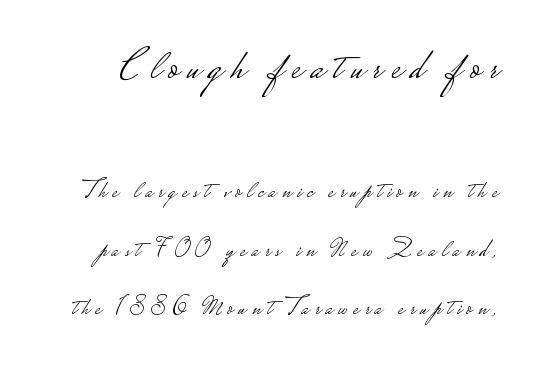
Q: Is the text bold? A: No.
Q: Is the text italic (slanted)? A: Yes.
Q: Is the typeface a serif or a sans-serif typeface? A: Sans-serif.
Q: Is the text underlined? A: No.
Q: Is the spacing between letters normal or unusually wide? A: Unusually wide.
Q: Is the spacing between lines tight, normal or loose? A: Loose.
Q: Which block of text is set in a larger size, the first (top) or the second (bottom)? A: The first (top) one.
Q: Width (condensed, normal, or wide)? A: Wide.
Q: Stroke contrast? A: Low.
Q: Monospaced? A: No.
